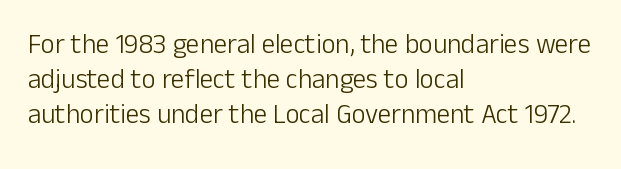
Style check: upright. Plain, unruled lines of type. The paragraph has a hard left edge and a soft right edge. This rendering leaves character spacing at its baseline value. A typesetter would call this leading conventional body-copy spacing. These glyphs show unthickened strokes, regular width or finer.
